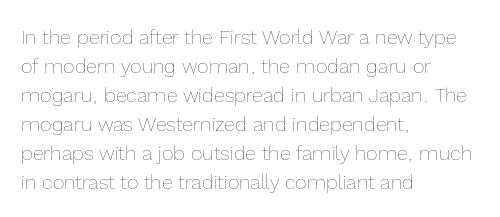
Beneath every word, the page is bare. Stems here are at most as thick as an everyday book face. When letters stand straight like this, we call the style roman or upright. This rendering leaves character spacing at its baseline value. The rendering uses a moderate line-height, typical for paragraphs.
